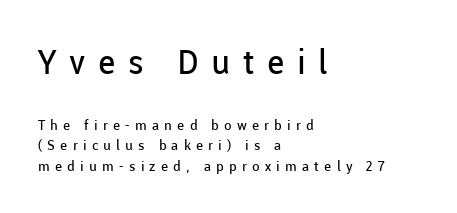
Q: Is the text bold? A: No.
Q: Is the text italic (slanted)? A: No, it is upright.
Q: Is the typeface a serif or a sans-serif typeface? A: Sans-serif.
Q: Is the text underlined? A: No.
Q: How is the paragraph aligned? A: Left-aligned.
Q: Is the spacing between letters normal or unusually wide? A: Unusually wide.
Q: Is the spacing between lines tight, normal or loose? A: Normal.
Q: Which block of text is set in a larger size, the first (top) or the second (bottom)? A: The first (top) one.
Q: Width (condensed, normal, or wide)? A: Normal.
Q: Stroke contrast? A: Low.
Q: x-height? A: Medium.
Q: Monospaced? A: No.
